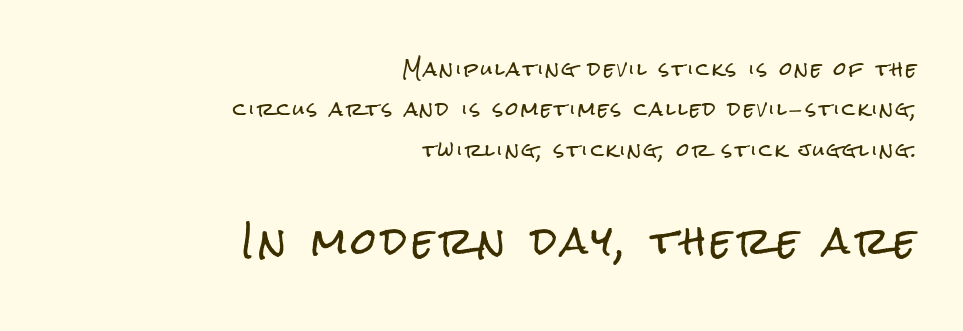
The image shows 36 px condensed sans-serif type, upright; set right-aligned, loose line spacing (2.25x), not underlined; the second (bottom) block is 2.0x larger; low stroke contrast and a medium x-height.
